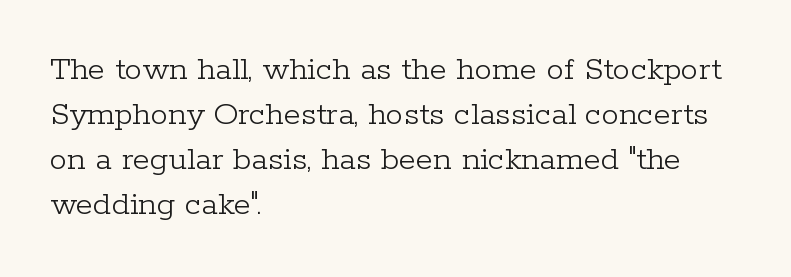
Q: Is the text bold? A: No.
Q: Is the text italic (slanted)? A: No, it is upright.
Q: Is the typeface a serif or a sans-serif typeface? A: Serif.
Q: Is the text underlined? A: No.
Q: How is the paragraph aligned? A: Left-aligned.
Q: Is the spacing between letters normal or unusually wide? A: Normal.
Q: Is the spacing between lines tight, normal or loose? A: Normal.
Q: Width (condensed, normal, or wide)? A: Normal.
Q: Stroke contrast? A: Low.
Q: x-height? A: Medium.
Q: Monospaced? A: No.
